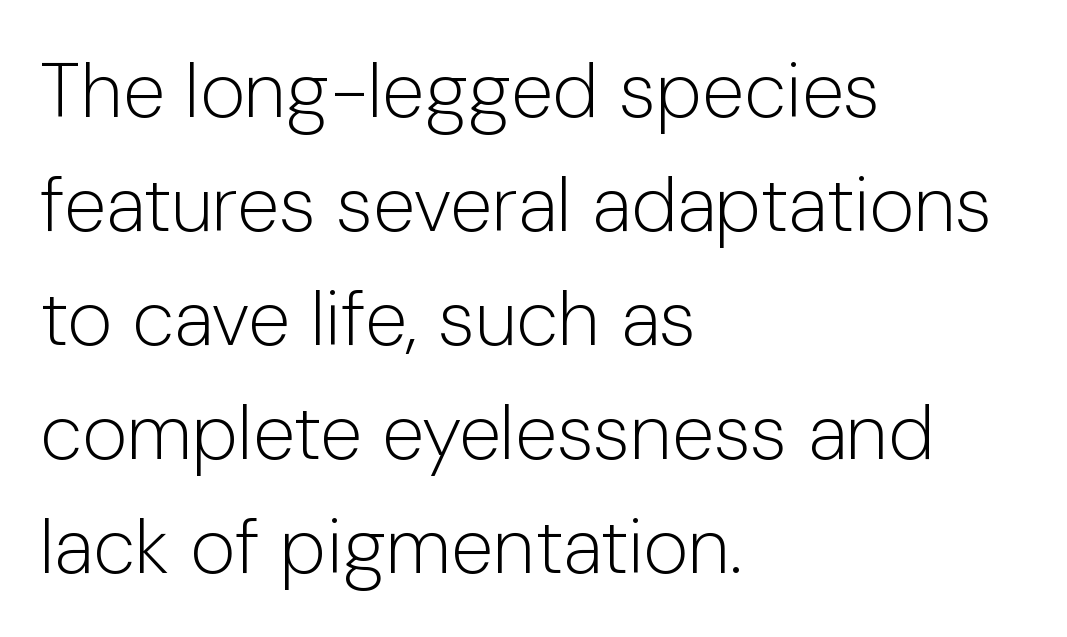
Q: Is the text bold? A: No.
Q: Is the text italic (slanted)? A: No, it is upright.
Q: Is the typeface a serif or a sans-serif typeface? A: Sans-serif.
Q: Is the text underlined? A: No.
Q: How is the paragraph aligned? A: Left-aligned.
Q: Is the spacing between letters normal or unusually wide? A: Normal.
Q: Is the spacing between lines tight, normal or loose? A: Normal.
Q: Width (condensed, normal, or wide)? A: Normal.
Q: Stroke contrast? A: Low.
Q: x-height? A: Medium.
Q: Monospaced? A: No.
